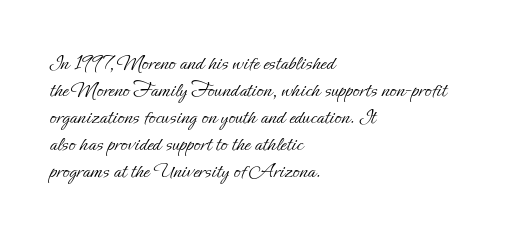
Q: Is the text bold? A: No.
Q: Is the text italic (slanted)? A: Yes.
Q: Is the text underlined? A: No.
Q: How is the paragraph aligned? A: Left-aligned.
Q: Is the spacing between letters normal or unusually wide? A: Normal.
